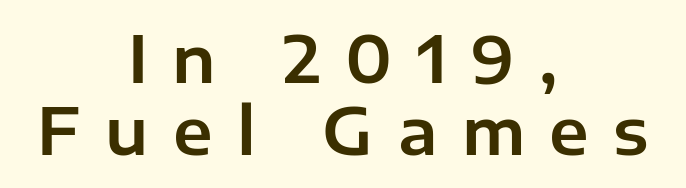
Q: Is the text italic (slanted)? A: No, it is upright.
Q: Is the typeface a serif or a sans-serif typeface? A: Sans-serif.
Q: Is the text underlined? A: No.
Q: How is the paragraph aligned? A: Centered.
Q: Is the spacing between letters normal or unusually wide? A: Unusually wide.
Q: Is the spacing between lines tight, normal or loose? A: Tight.
Q: Width (condensed, normal, or wide)? A: Normal.
Q: Stroke contrast? A: Low.
Q: x-height? A: Medium.
Q: Monospaced? A: No.
